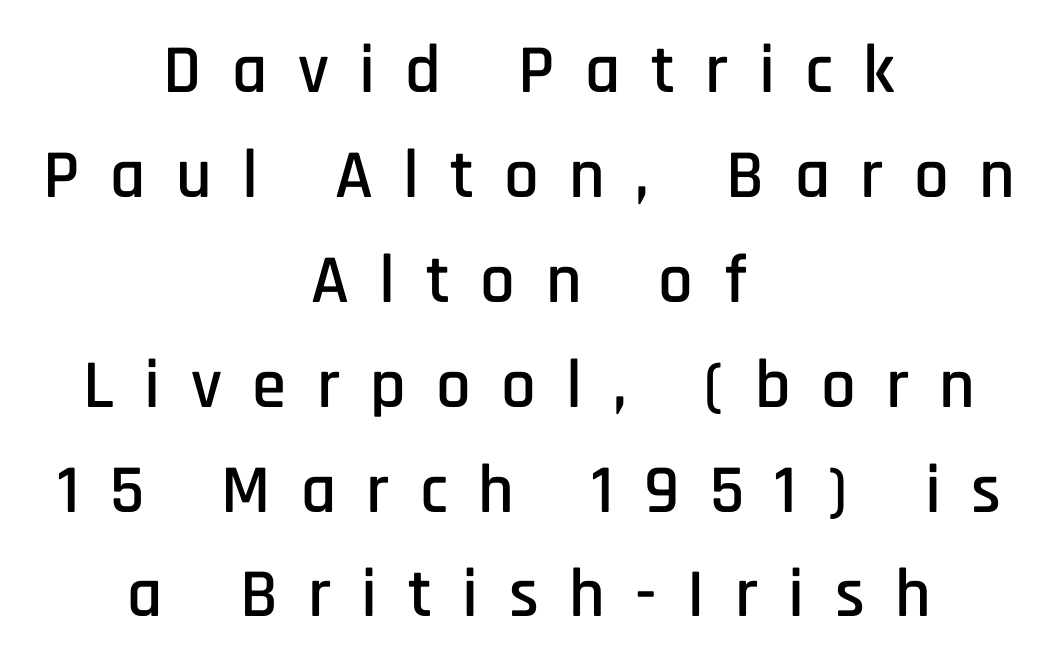
Q: Is the text italic (slanted)? A: No, it is upright.
Q: Is the typeface a serif or a sans-serif typeface? A: Sans-serif.
Q: Is the text underlined? A: No.
Q: How is the paragraph aligned? A: Centered.
Q: Is the spacing between letters normal or unusually wide? A: Unusually wide.
Q: Is the spacing between lines tight, normal or loose? A: Normal.
Q: Width (condensed, normal, or wide)? A: Condensed.
Q: Stroke contrast? A: Low.
Q: x-height? A: Large.
Q: Monospaced? A: No.
